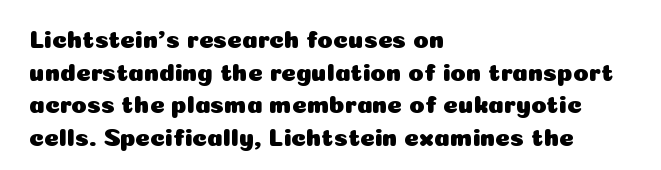
The tracking reads as untouched default to a designer's eye. Has an underline been added? It has not. Where is the straight margin? On the left. A typesetter would call this leading conventional body-copy spacing.
